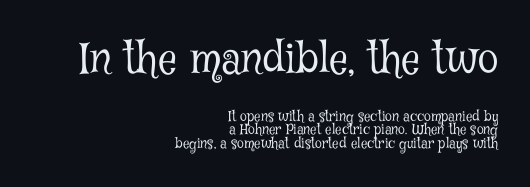
Notice how the stems are strictly vertical — no italics here. You could not count columns in this text — the font is proportionally spaced. Casual observation: everything's shoved over to the right. Large over small — that's the arrangement of the two blocks here.
